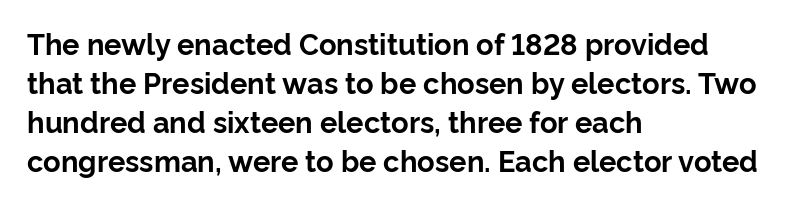
{"serif": "no", "italic": "no", "bold": "yes", "weight": "bold", "width": "normal", "stroke_contrast": "low", "x_height": "medium", "monospaced": "no", "underline": "no", "align": "left", "line_spacing": "normal", "line_spacing_ratio": 1.35, "letter_spacing": "normal", "letter_spacing_em": 0.0, "glyph_px": 29}
